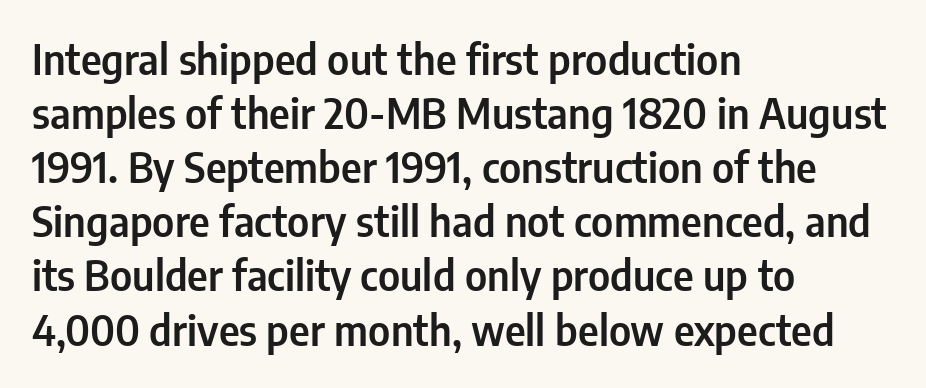
{"serif": "no", "italic": "no", "width": "condensed", "stroke_contrast": "low", "x_height": "medium", "monospaced": "no", "underline": "no", "align": "left", "line_spacing": "normal", "line_spacing_ratio": 1.32, "letter_spacing": "normal", "letter_spacing_em": 0.0, "glyph_px": 41}
